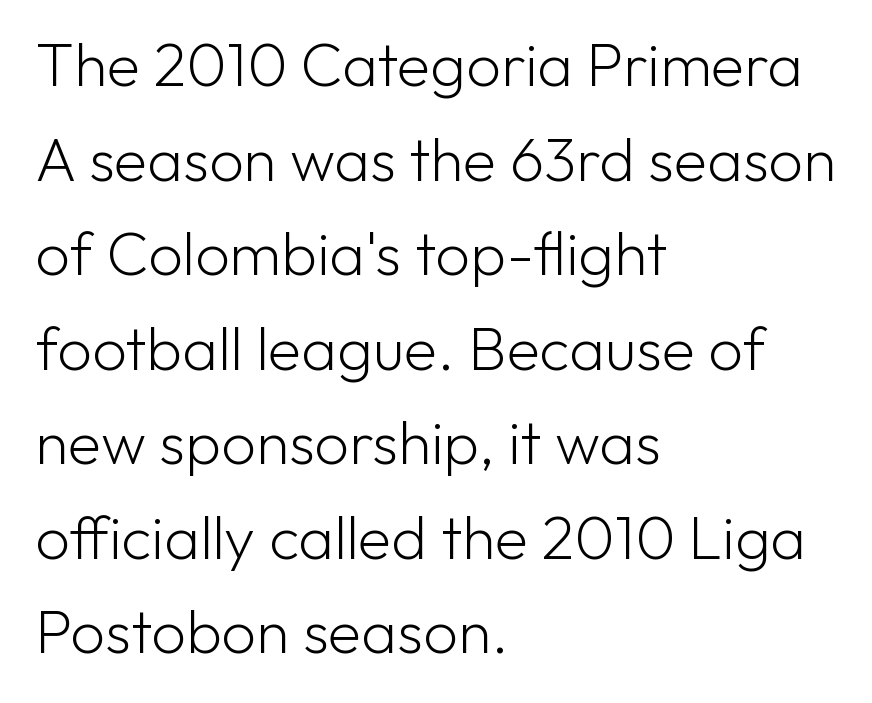
The image shows 61 px light sans-serif type, upright; set left-aligned, normal line spacing (1.55x), normal letter spacing, not underlined; low stroke contrast and a medium x-height.
